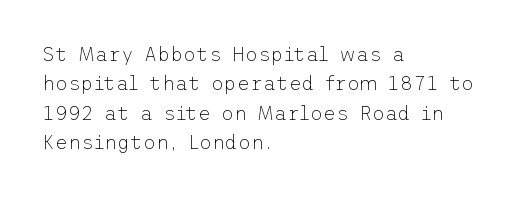
Q: Is the text bold? A: No.
Q: Is the text italic (slanted)? A: No, it is upright.
Q: Is the text underlined? A: No.
Q: How is the paragraph aligned? A: Left-aligned.
Q: Is the spacing between letters normal or unusually wide? A: Normal.
Q: Is the spacing between lines tight, normal or loose? A: Normal.
